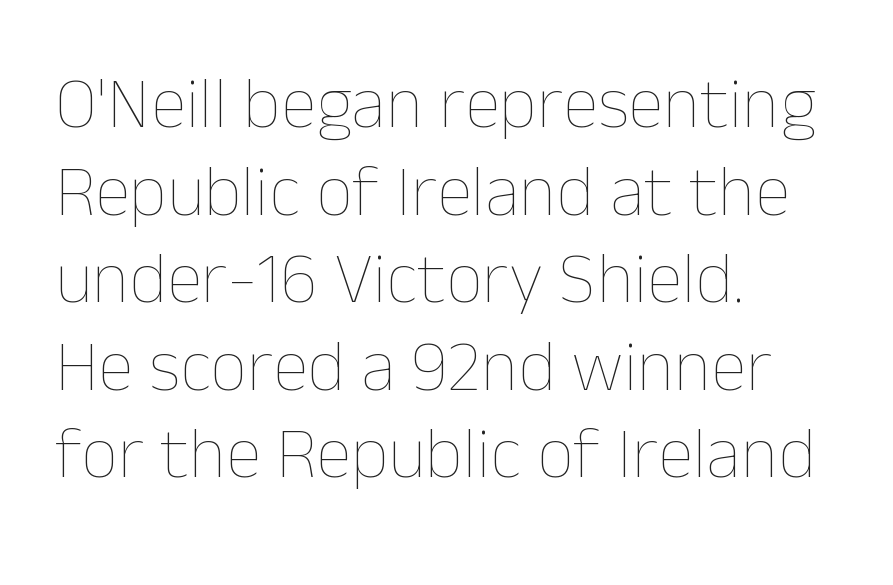
{"italic": "no", "bold": "no", "weight": "thin", "width": "normal", "stroke_contrast": "low", "x_height": "medium", "monospaced": "no", "underline": "no", "align": "left", "line_spacing_ratio": 1.2, "letter_spacing": "normal", "letter_spacing_em": 0.0, "glyph_px": 73}
